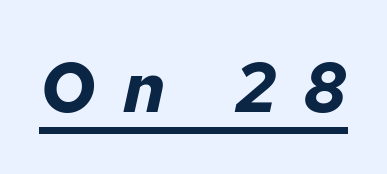
{"italic": "yes", "lean": "right", "slant_degrees": 12, "bold": "yes", "weight": "bold", "width": "normal", "stroke_contrast": "low", "x_height": "medium", "monospaced": "no", "underline": "yes", "letter_spacing": "wide", "letter_spacing_em": 0.39, "glyph_px": 70}
